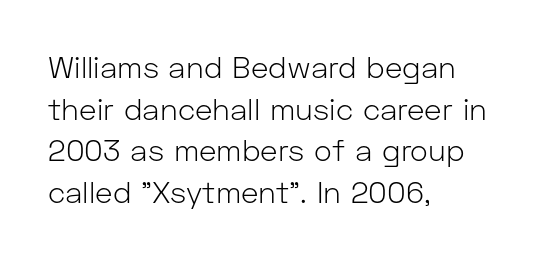
Q: Is the text bold? A: No.
Q: Is the text italic (slanted)? A: No, it is upright.
Q: Is the typeface a serif or a sans-serif typeface? A: Sans-serif.
Q: Is the text underlined? A: No.
Q: How is the paragraph aligned? A: Left-aligned.
Q: Is the spacing between letters normal or unusually wide? A: Normal.
Q: Is the spacing between lines tight, normal or loose? A: Normal.
Q: Width (condensed, normal, or wide)? A: Normal.
Q: Stroke contrast? A: Low.
Q: x-height? A: Medium.
Q: Monospaced? A: No.
